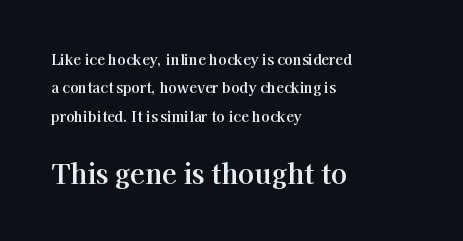
Here the second block reads like a headline and the first like body copy. The rendering uses a large line-height, opening up the rows. Notice how the passage keeps a crisp vertical edge on the left only. Vertical strokes here are truly vertical. Compared with typical body copy, the letter spacing here is the same.
